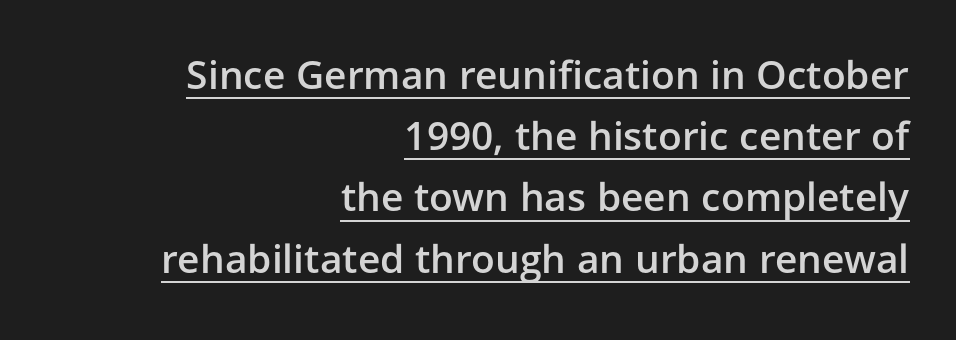
Q: Is the text bold? A: Semi-bold.
Q: Is the text italic (slanted)? A: No, it is upright.
Q: Is the typeface a serif or a sans-serif typeface? A: Sans-serif.
Q: Is the text underlined? A: Yes.
Q: How is the paragraph aligned? A: Right-aligned.
Q: Is the spacing between letters normal or unusually wide? A: Normal.
Q: Is the spacing between lines tight, normal or loose? A: Normal.
Q: Width (condensed, normal, or wide)? A: Normal.
Q: Stroke contrast? A: Low.
Q: x-height? A: Medium.
Q: Monospaced? A: No.
